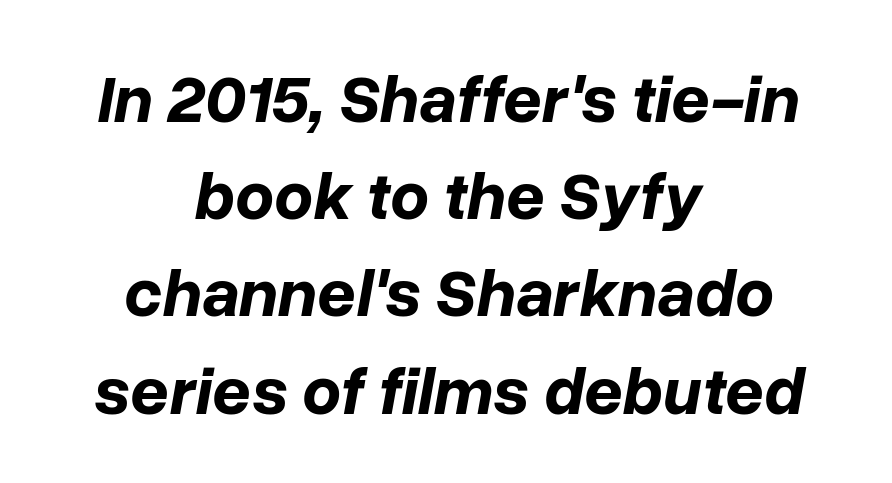
Leading: standard. Typeset on center — no edge is straight. Rendered with sloped, italic letterforms. Heavy-handed strokes throughout: this text is bold. Beneath every word, the page is bare.
